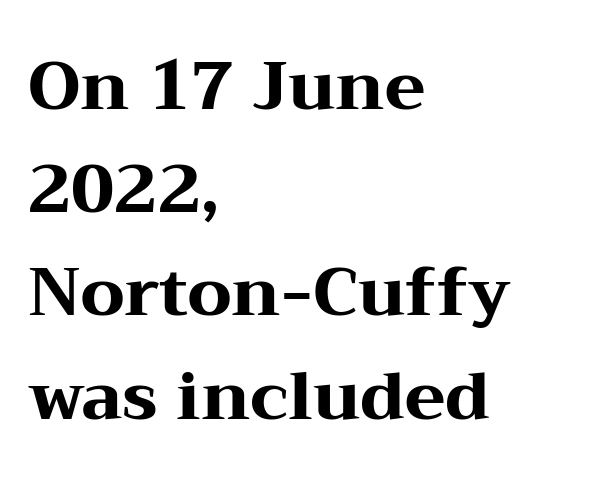
{"serif": "yes", "italic": "no", "bold": "yes", "weight": "heavy", "width": "wide", "stroke_contrast": "medium", "x_height": "medium", "monospaced": "no", "underline": "no", "align": "left", "line_spacing": "normal", "line_spacing_ratio": 1.54, "letter_spacing": "normal", "letter_spacing_em": 0.0, "glyph_px": 67}
